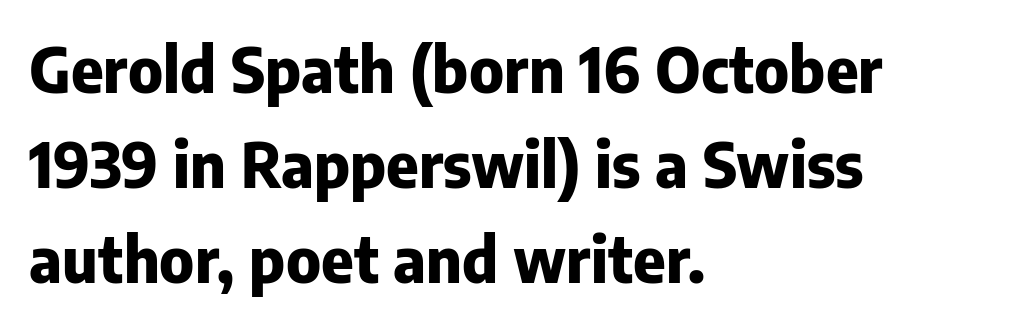
The passage shown stacks its lines at a standard gap. Is the block centered? No — it sits flush against the left margin. Posture: upright roman. Its strokes are broad and dark, the hallmark of bold type. Typographically, this falls in the sans-serif category. Letter spacing: default.
